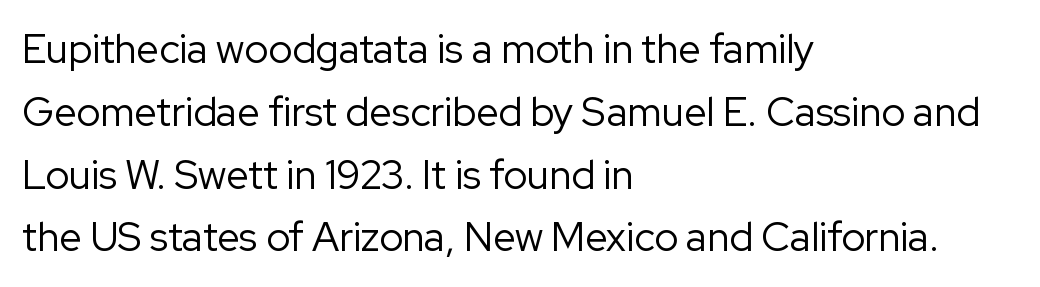
The image shows 40 px regular-weight sans-serif type, upright; set left-aligned, normal line spacing (1.57x), normal letter spacing, not underlined; low stroke contrast and a medium x-height.
